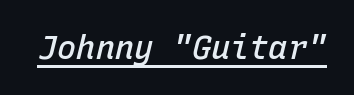
Q: Is the text bold? A: Semi-bold.
Q: Is the text italic (slanted)? A: Yes, it leans right by about 15 degrees.
Q: Is the text underlined? A: Yes.
Q: Is the spacing between letters normal or unusually wide? A: Normal.
Q: Width (condensed, normal, or wide)? A: Normal.
Q: Stroke contrast? A: Low.
Q: x-height? A: Medium.
Q: Monospaced? A: Yes.
